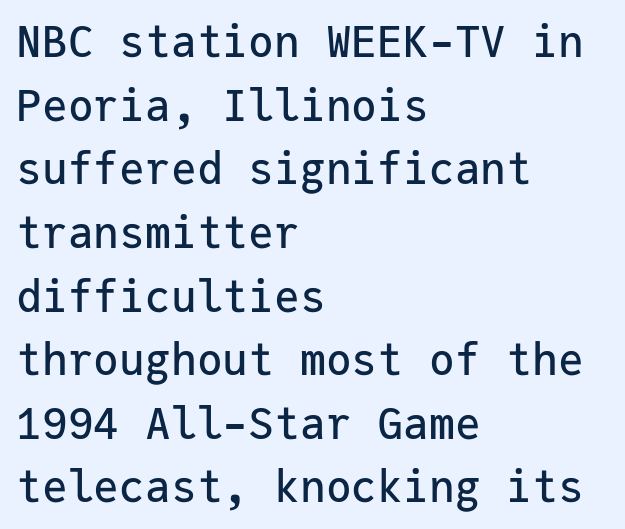
{"serif": "no", "italic": "no", "width": "normal", "stroke_contrast": "low", "x_height": "medium", "monospaced": "yes", "underline": "no", "align": "left", "line_spacing": "normal", "line_spacing_ratio": 1.48, "letter_spacing": "normal", "letter_spacing_em": 0.0, "glyph_px": 43}
